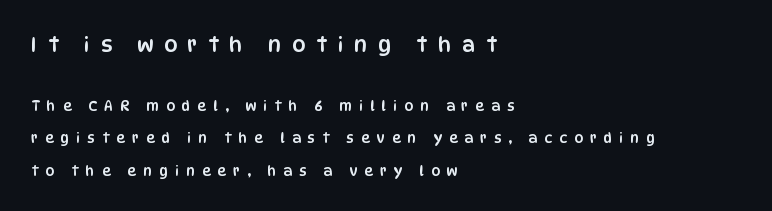
{"italic": "no", "underline": "no", "align": "left", "line_spacing": "loose", "line_spacing_ratio": 2.33, "letter_spacing": "wide", "letter_spacing_em": 0.5, "larger_block": "first", "size_ratio": 1.5, "glyph_px": 21}
